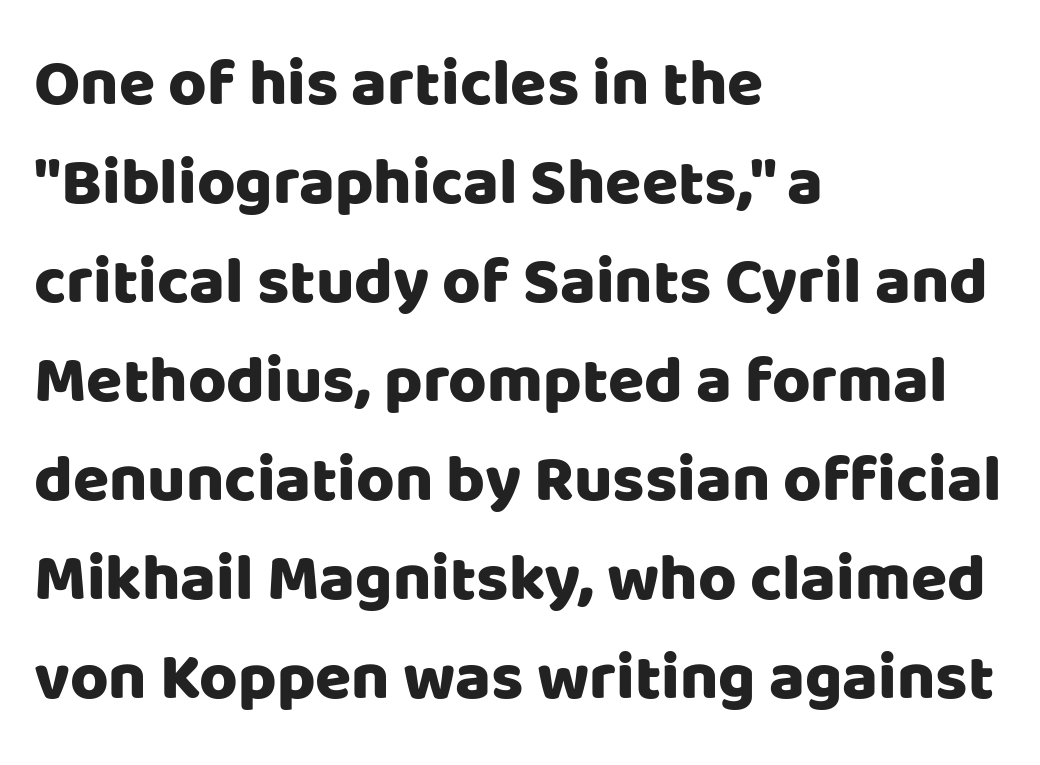
Each letter keeps its own natural width here, so spacing adapts to shape. Rows of type keep a routine distance in the vertical direction. This rendering employs a face without finishing strokes, i.e., a sans-serif. Where is the straight margin? On the left.
